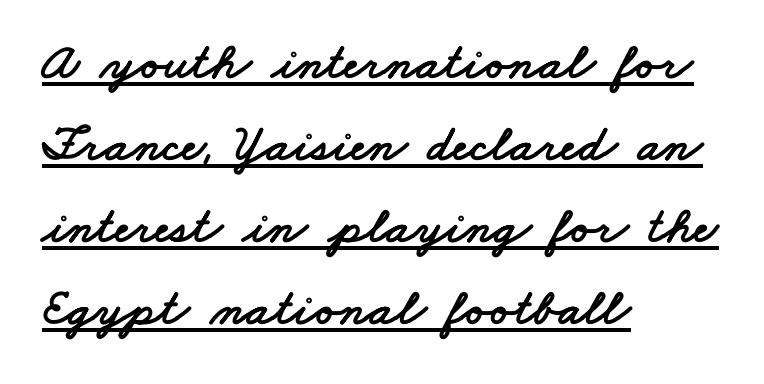
{"serif": "no", "width": "wide", "stroke_contrast": "low", "x_height": "small", "monospaced": "no", "underline": "yes", "align": "left", "line_spacing": "normal", "line_spacing_ratio": 1.58, "letter_spacing": "normal", "letter_spacing_em": 0.0, "glyph_px": 52}
